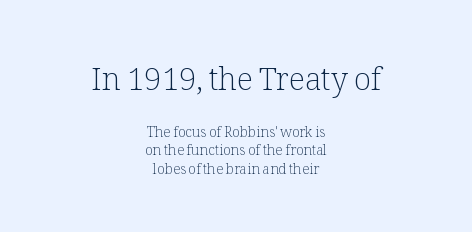
{"serif": "yes", "italic": "no", "bold": "no", "weight": "light", "width": "normal", "stroke_contrast": "low", "x_height": "medium", "monospaced": "no", "underline": "no", "align": "center", "line_spacing": "normal", "line_spacing_ratio": 1.32, "letter_spacing": "normal", "letter_spacing_em": 0.0, "larger_block": "first", "size_ratio": 2.21, "glyph_px": 31}
